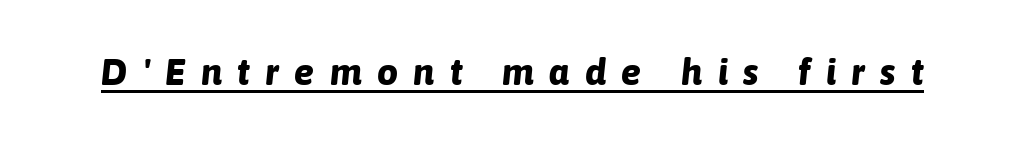
{"italic": "yes", "lean": "right", "slant_degrees": 6, "bold": "yes", "weight": "bold", "width": "normal", "stroke_contrast": "low", "x_height": "medium", "monospaced": "no", "underline": "yes", "letter_spacing": "wide", "letter_spacing_em": 0.42, "glyph_px": 37}
